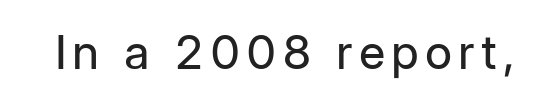
{"serif": "no", "italic": "no", "bold": "no", "weight": "regular", "width": "normal", "stroke_contrast": "low", "x_height": "medium", "monospaced": "no", "underline": "no", "glyph_px": 47}
